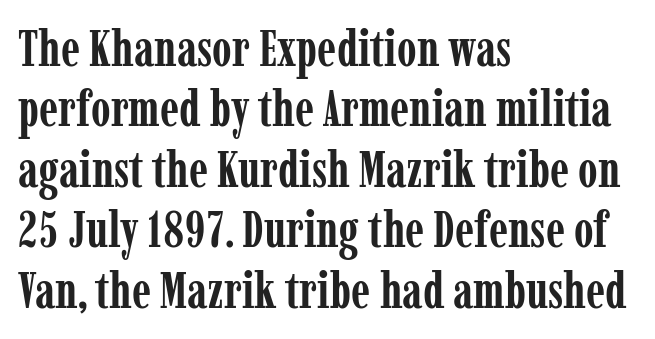
Q: Is the text bold? A: Yes.
Q: Is the text italic (slanted)? A: No, it is upright.
Q: Is the typeface a serif or a sans-serif typeface? A: Serif.
Q: Is the text underlined? A: No.
Q: How is the paragraph aligned? A: Left-aligned.
Q: Is the spacing between letters normal or unusually wide? A: Normal.
Q: Width (condensed, normal, or wide)? A: Condensed.
Q: Stroke contrast? A: Low.
Q: x-height? A: Medium.
Q: Monospaced? A: No.
